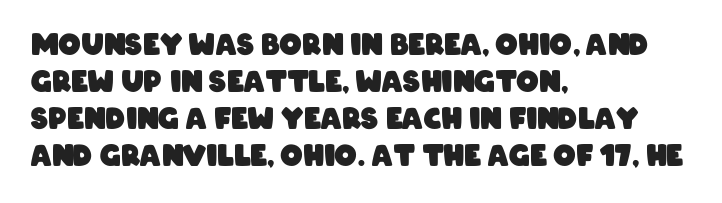
The image shows 28 px heavy, condensed sans-serif type; set left-aligned, normal line spacing (1.32x), normal letter spacing, not underlined; low stroke contrast and a large x-height.
